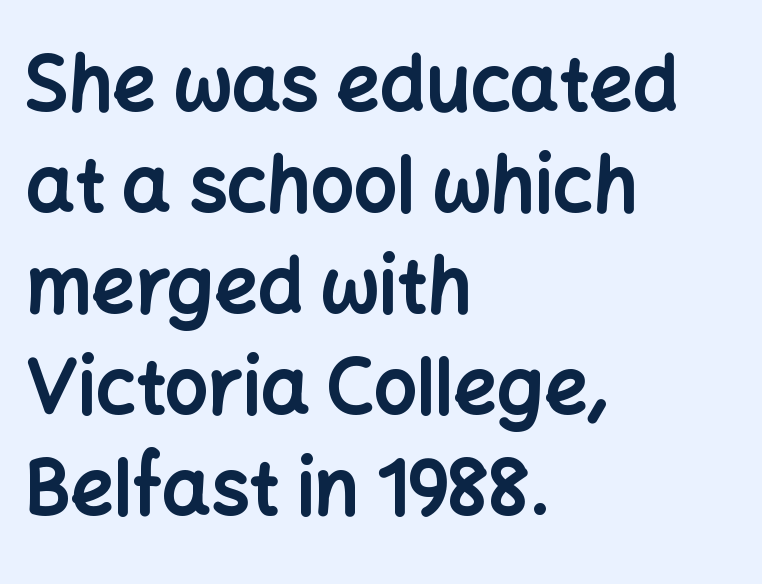
{"serif": "no", "italic": "no", "bold": "yes", "weight": "bold", "width": "normal", "stroke_contrast": "low", "x_height": "medium", "monospaced": "no", "underline": "no", "align": "left", "line_spacing": "normal", "line_spacing_ratio": 1.33, "letter_spacing": "normal", "letter_spacing_em": 0.0, "glyph_px": 76}
